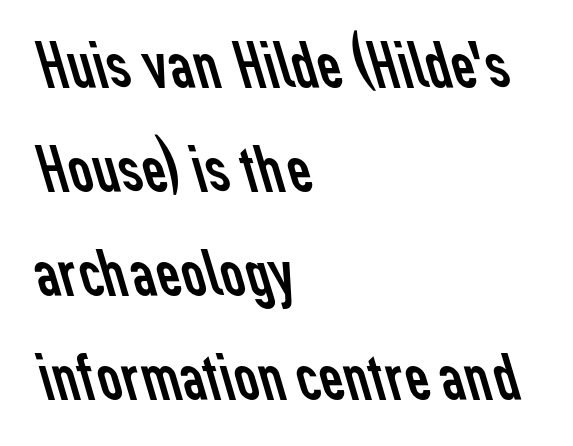
{"serif": "no", "bold": "no", "weight": "regular", "width": "normal", "stroke_contrast": "low", "x_height": "medium", "monospaced": "no", "underline": "no", "align": "left", "line_spacing": "normal", "line_spacing_ratio": 1.53, "letter_spacing": "normal", "letter_spacing_em": 0.0, "glyph_px": 68}
